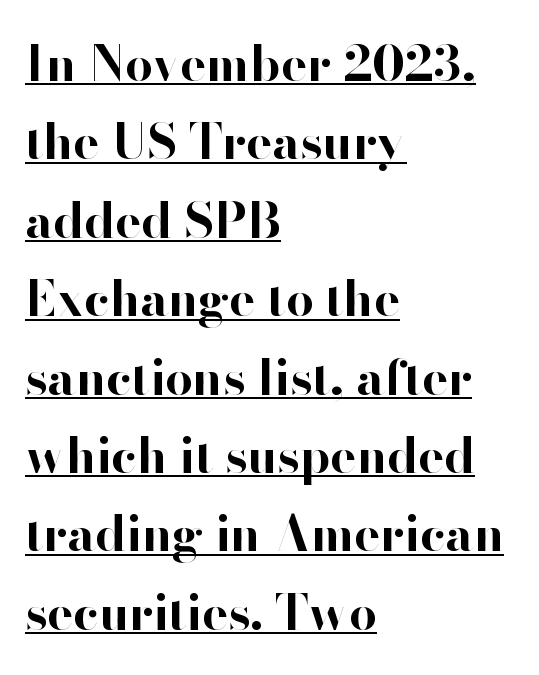
Q: Is the text bold? A: Yes.
Q: Is the text italic (slanted)? A: No, it is upright.
Q: Is the typeface a serif or a sans-serif typeface? A: Sans-serif.
Q: Is the text underlined? A: Yes.
Q: How is the paragraph aligned? A: Left-aligned.
Q: Is the spacing between letters normal or unusually wide? A: Normal.
Q: Is the spacing between lines tight, normal or loose? A: Normal.
Q: Width (condensed, normal, or wide)? A: Normal.
Q: Stroke contrast? A: High.
Q: x-height? A: Small.
Q: Monospaced? A: No.
